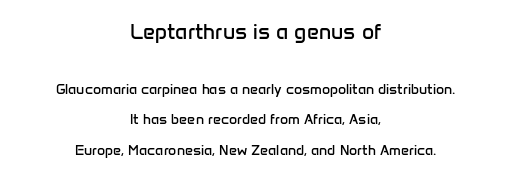
The image shows 21 px text type, upright; set centered, loose line spacing (2.16x), normal letter spacing, not underlined; the first (top) block is 1.5x larger.
